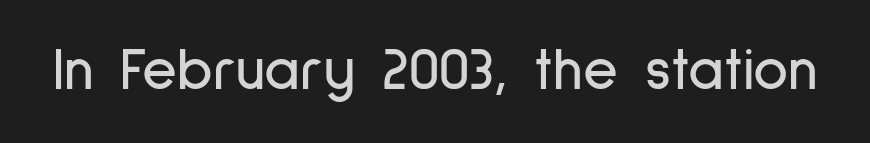
{"serif": "no", "italic": "no", "width": "condensed", "stroke_contrast": "low", "x_height": "medium", "monospaced": "no", "underline": "no", "letter_spacing": "normal", "letter_spacing_em": 0.0, "glyph_px": 60}
